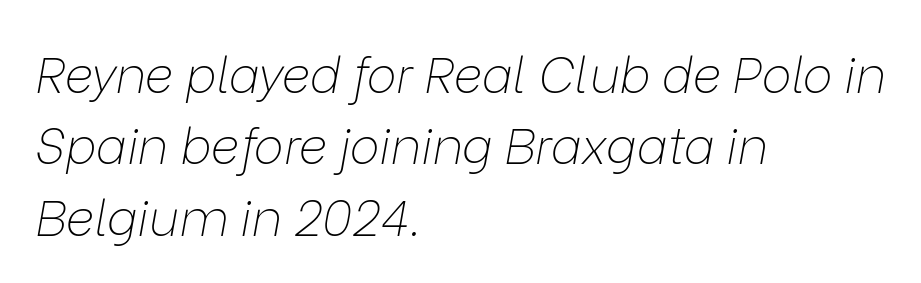
{"italic": "yes", "lean": "right", "slant_degrees": 9, "bold": "no", "weight": "thin", "width": "normal", "stroke_contrast": "low", "x_height": "medium", "monospaced": "no", "underline": "no", "align": "left", "line_spacing": "normal", "line_spacing_ratio": 1.43, "letter_spacing": "normal", "letter_spacing_em": 0.0, "glyph_px": 50}
